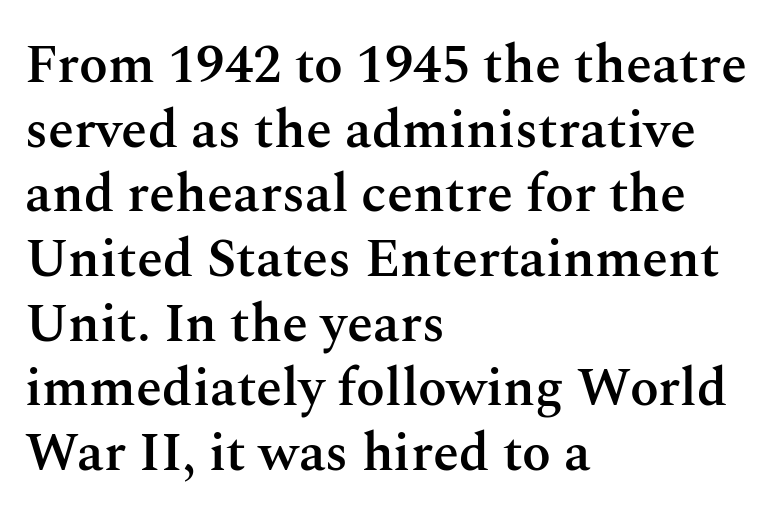
{"serif": "yes", "italic": "no", "bold": "semi", "weight": "semibold", "width": "normal", "stroke_contrast": "medium", "x_height": "medium", "monospaced": "no", "underline": "no", "align": "left", "line_spacing_ratio": 1.22, "letter_spacing": "normal", "letter_spacing_em": 0.0, "glyph_px": 53}
